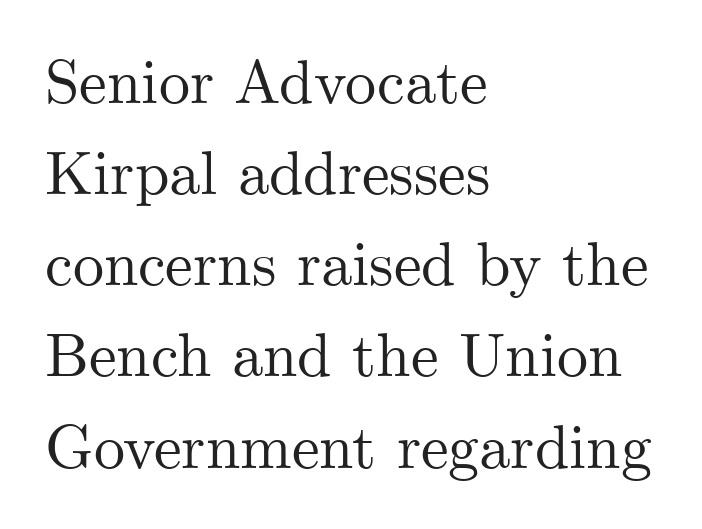
{"serif": "yes", "italic": "no", "width": "normal", "stroke_contrast": "medium", "x_height": "small", "monospaced": "no", "underline": "no", "align": "left", "line_spacing": "normal", "line_spacing_ratio": 1.47, "letter_spacing": "normal", "letter_spacing_em": 0.0, "glyph_px": 62}
